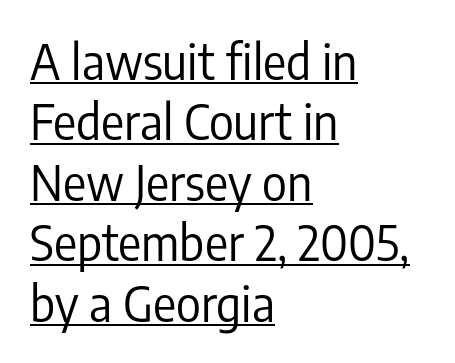
Q: Is the text bold? A: No.
Q: Is the text italic (slanted)? A: No, it is upright.
Q: Is the typeface a serif or a sans-serif typeface? A: Sans-serif.
Q: Is the text underlined? A: Yes.
Q: How is the paragraph aligned? A: Left-aligned.
Q: Is the spacing between letters normal or unusually wide? A: Normal.
Q: Is the spacing between lines tight, normal or loose? A: Normal.
Q: Width (condensed, normal, or wide)? A: Condensed.
Q: Stroke contrast? A: Low.
Q: x-height? A: Medium.
Q: Monospaced? A: No.
